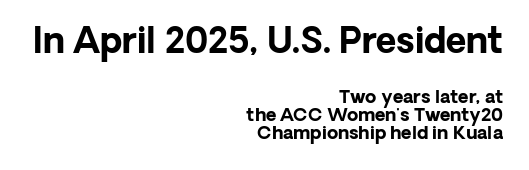
Of the two passages, the one on top uses the larger point size. Varying glyph widths throughout — classic text-font behaviour. These lines were composed using upright roman letters. Check under the words: just untouched page. Baseline-to-baseline distance is barely more than the letter height. To sum up the face: it is a sans, with no serifs.
